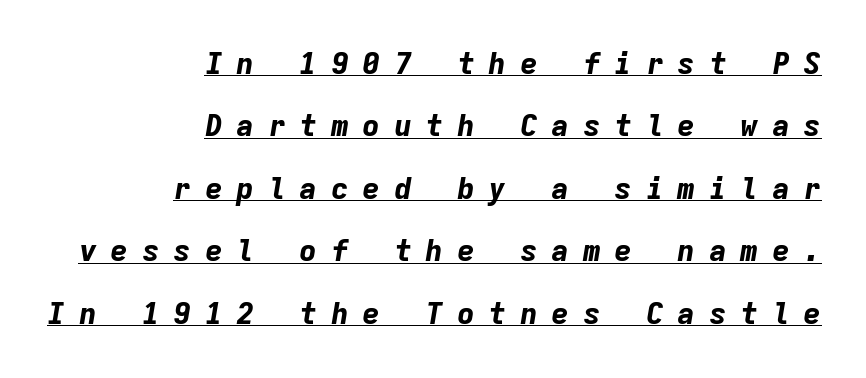
{"italic": "yes", "lean": "right", "slant_degrees": 9, "bold": "yes", "weight": "bold", "width": "normal", "stroke_contrast": "low", "x_height": "medium", "monospaced": "yes", "underline": "yes", "align": "right", "line_spacing": "loose", "line_spacing_ratio": 2.08, "letter_spacing": "wide", "letter_spacing_em": 0.45, "glyph_px": 30}
